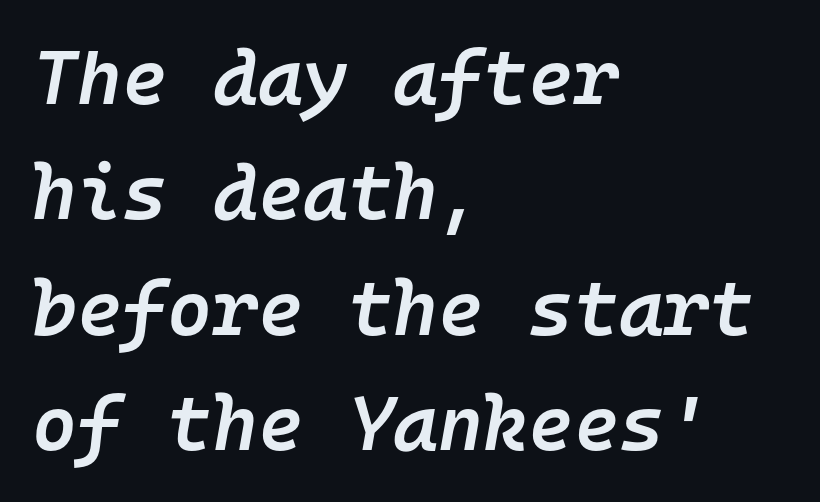
The image shows 77 px semibold type, italic (leaning right), monospaced; set left-aligned, normal line spacing (1.5x), normal letter spacing, not underlined; low stroke contrast and a medium x-height.
